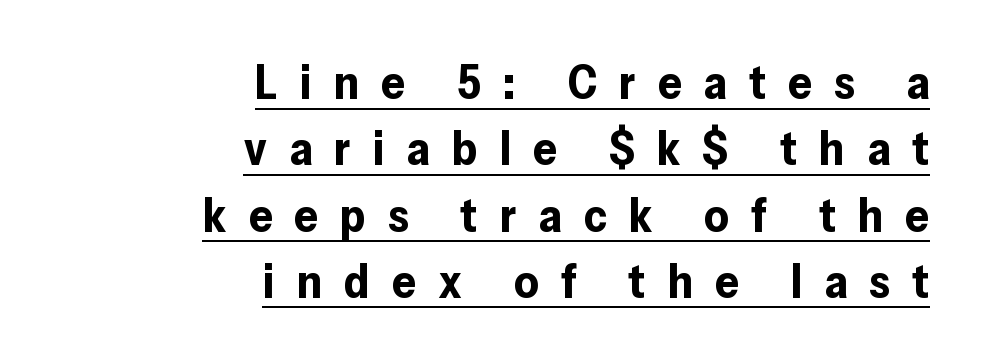
The image shows 47 px bold sans-serif type, upright; set right-aligned, normal line spacing (1.41x), unusually wide letter spacing (+0.47 em), underlined; low stroke contrast and a medium x-height.
